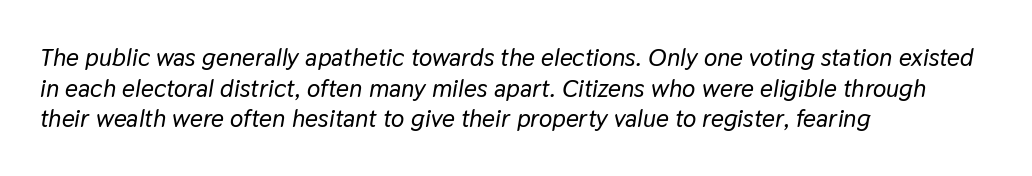
The zone under the glyphs is completely vacant. Looking at the ascenders, they clearly lean. This sample uses plain, unmodified letter spacing. The paragraph has a hard left edge and a soft right edge.
